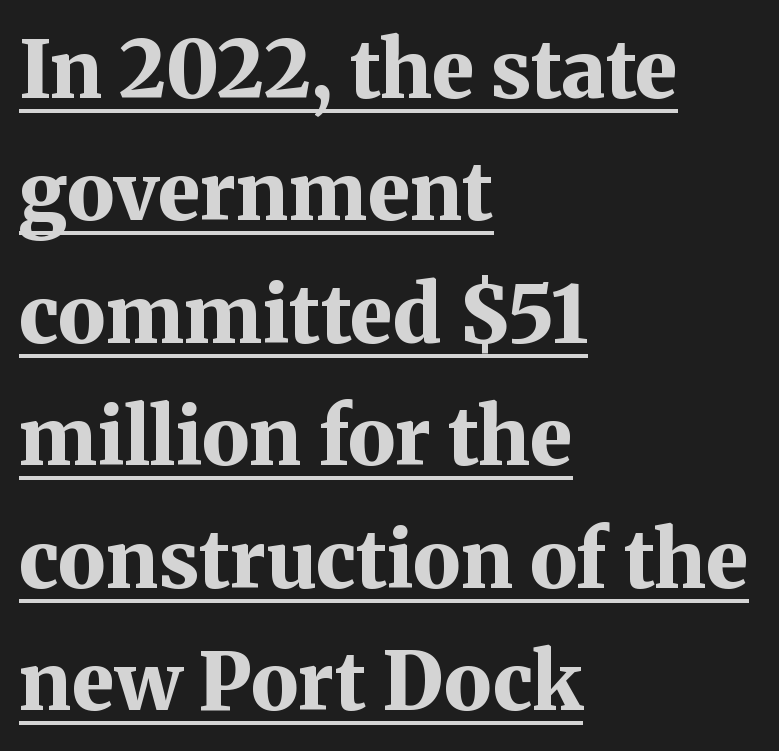
Q: Is the text bold? A: Yes.
Q: Is the text italic (slanted)? A: No, it is upright.
Q: Is the typeface a serif or a sans-serif typeface? A: Serif.
Q: Is the text underlined? A: Yes.
Q: How is the paragraph aligned? A: Left-aligned.
Q: Is the spacing between letters normal or unusually wide? A: Normal.
Q: Is the spacing between lines tight, normal or loose? A: Normal.
Q: Width (condensed, normal, or wide)? A: Normal.
Q: Stroke contrast? A: Medium.
Q: x-height? A: Medium.
Q: Monospaced? A: No.
